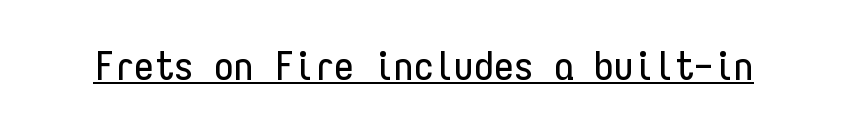
{"serif": "no", "italic": "no", "width": "condensed", "stroke_contrast": "low", "x_height": "medium", "monospaced": "yes", "underline": "yes", "letter_spacing": "normal", "letter_spacing_em": 0.0, "glyph_px": 40}
